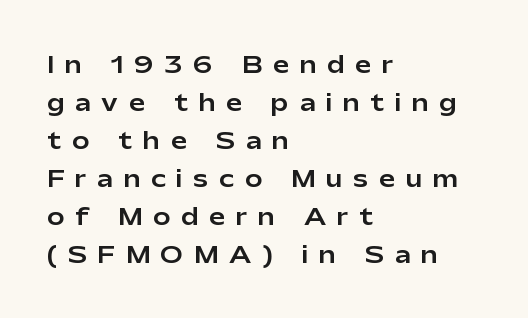
Which margin do the lines hug? The left one — the right edge is uneven. Vertical spacing — default. Characters follow at a spacing far wider than the type designer built in. Rendered with straight, roman letterforms. The passage shown is not underscored anywhere.
